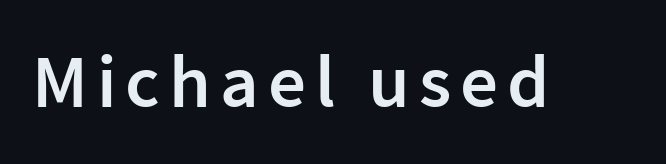
Do the characters align in a grid? No, the font is proportional. Glance below the letters and you will spot only blank space. You can tell from the bare stems that sans-serif type was used. Posture: vertical.
